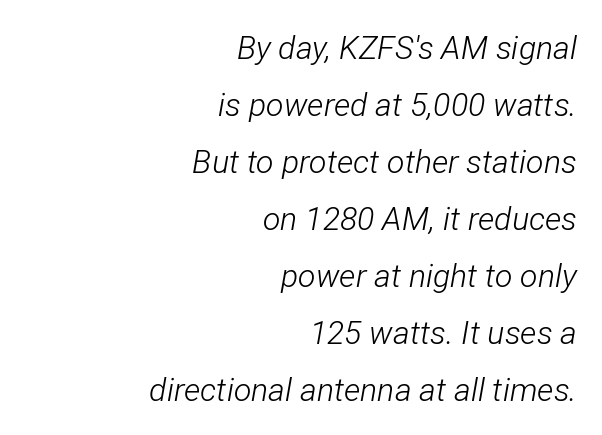
The letters sit at their default tracking, neither squeezed nor spread. These lines are rendered in a variable-pitch font. Descenders hang freely into open space. Every row of glyphs terminates at an identical x-position on the right. The letters are slanted; this is an italic face. Ink coverage per letter is moderate at most.
